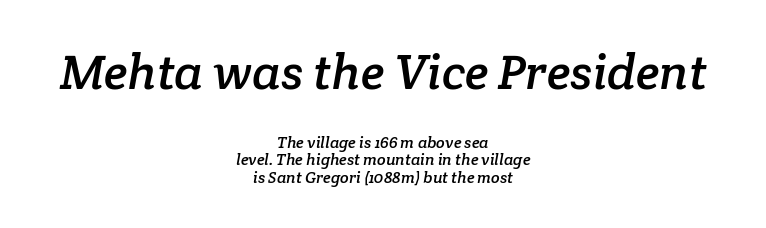
Q: Is the typeface a serif or a sans-serif typeface? A: Serif.
Q: Is the text underlined? A: No.
Q: How is the paragraph aligned? A: Centered.
Q: Is the spacing between letters normal or unusually wide? A: Normal.
Q: Is the spacing between lines tight, normal or loose? A: Tight.
Q: Which block of text is set in a larger size, the first (top) or the second (bottom)? A: The first (top) one.
Q: Width (condensed, normal, or wide)? A: Normal.
Q: Stroke contrast? A: Low.
Q: x-height? A: Medium.
Q: Monospaced? A: No.
